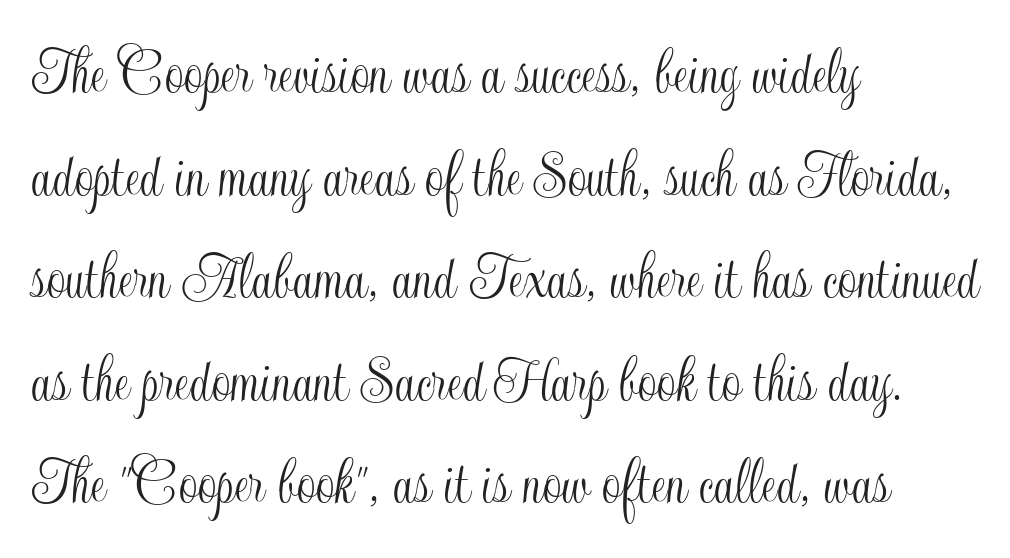
These lines are set flush left with a ragged right edge. Caption: standard tracking, unaltered. The space between consecutive lines is moderate. Here the designer chose a conventional face with non-uniform glyph widths. The space beneath each line is pristine and unruled.
